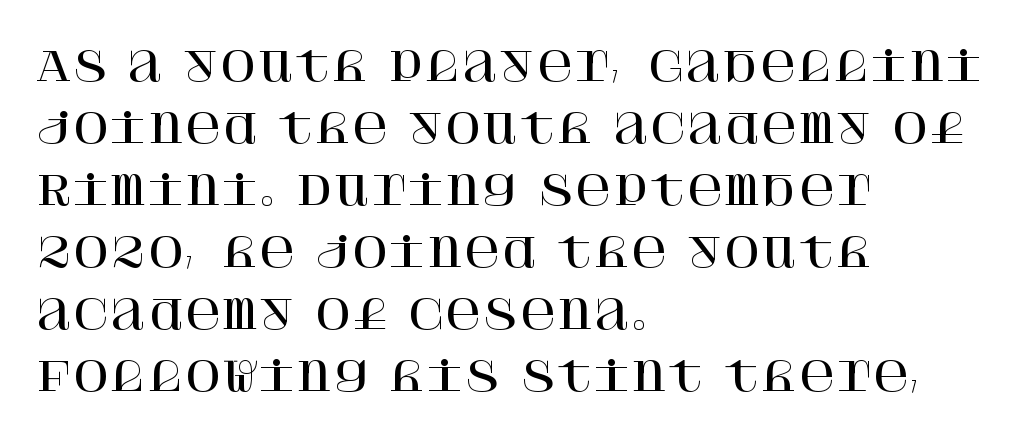
Q: Is the text italic (slanted)? A: No, it is upright.
Q: Is the typeface a serif or a sans-serif typeface? A: Serif.
Q: Is the text underlined? A: No.
Q: How is the paragraph aligned? A: Left-aligned.
Q: Is the spacing between letters normal or unusually wide? A: Normal.
Q: Is the spacing between lines tight, normal or loose? A: Normal.
Q: Width (condensed, normal, or wide)? A: Normal.
Q: Stroke contrast? A: High.
Q: x-height? A: Large.
